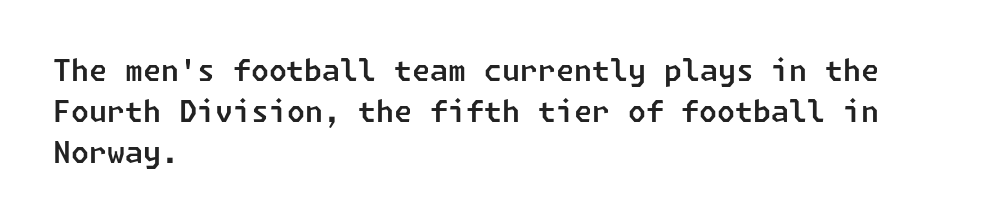
The image shows 29 px sans-serif type; set left-aligned, normal line spacing (1.42x), normal letter spacing, not underlined; low stroke contrast and a medium x-height.
